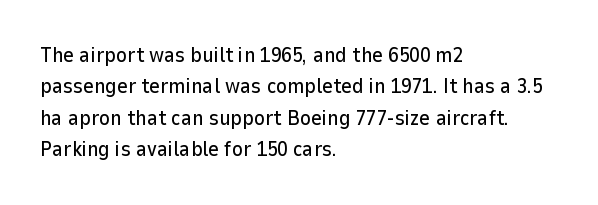
The image shows 21 px text type, upright; set left-aligned, normal line spacing (1.5x), normal letter spacing, not underlined.
